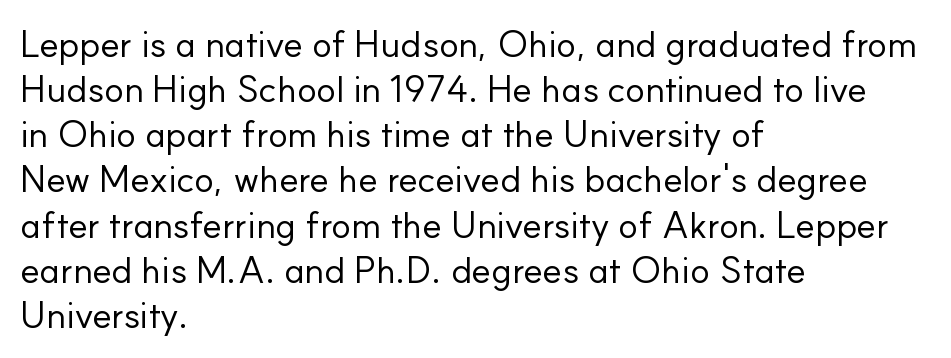
These lines are rendered in a variable-pitch font. To sum up the face: it is a sans, with no serifs. Summary of weight: not heavy and not bold. Does the lettering tilt? It doesn't — this is upright. Anything drawn beneath the words? Only blank space. Tracking value appears to be zero — textbook default spacing.
